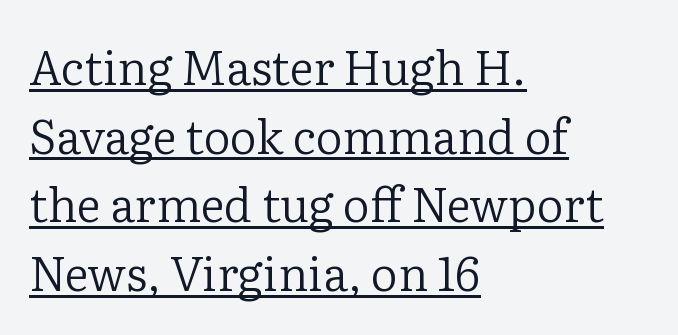
Q: Is the text bold? A: No.
Q: Is the text italic (slanted)? A: No, it is upright.
Q: Is the typeface a serif or a sans-serif typeface? A: Serif.
Q: Is the text underlined? A: Yes.
Q: How is the paragraph aligned? A: Left-aligned.
Q: Is the spacing between letters normal or unusually wide? A: Normal.
Q: Is the spacing between lines tight, normal or loose? A: Normal.
Q: Width (condensed, normal, or wide)? A: Normal.
Q: Stroke contrast? A: Low.
Q: x-height? A: Medium.
Q: Monospaced? A: No.
